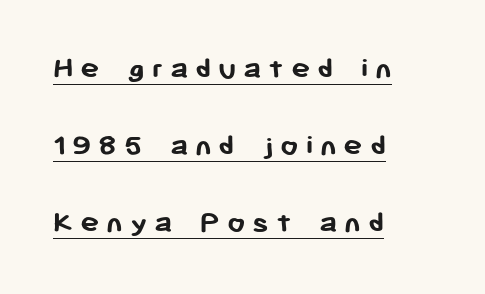
The image shows 32 px semibold sans-serif type, upright; set left-aligned, loose line spacing (2.41x), unusually wide letter spacing (+0.21 em), underlined; low stroke contrast and a medium x-height.
